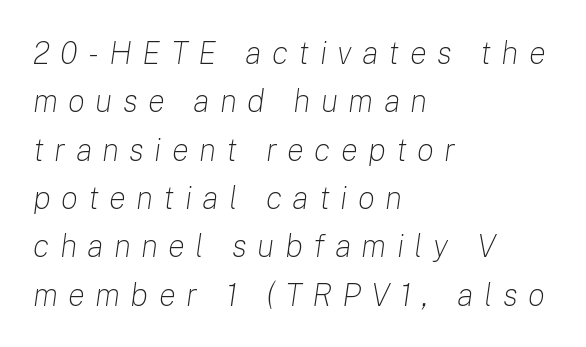
Is this a heavy cut? Hardly; it is regular or lighter. Lines of text with bare space underneath. There is plenty of visible air inserted between adjacent glyphs. Quick note: interline space is typical.
